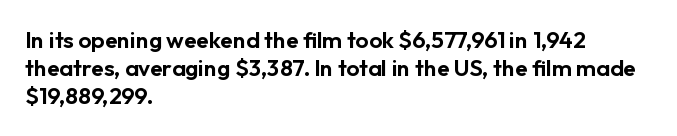
The image shows 23 px text type, upright; set left-aligned, line spacing 1.22x, normal letter spacing, not underlined.
